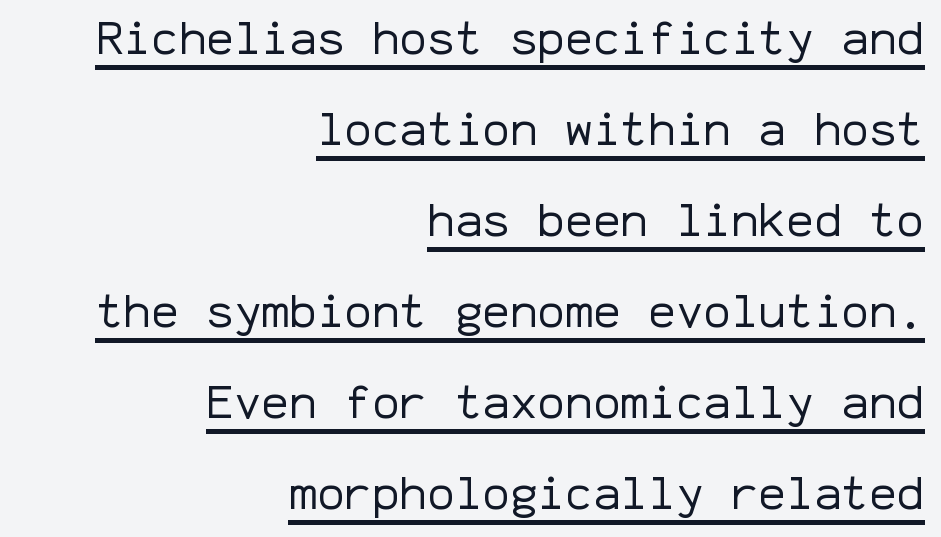
The image shows 46 px regular-weight sans-serif type, upright, monospaced; set right-aligned, loose line spacing (1.98x), normal letter spacing, underlined; low stroke contrast and a medium x-height.
